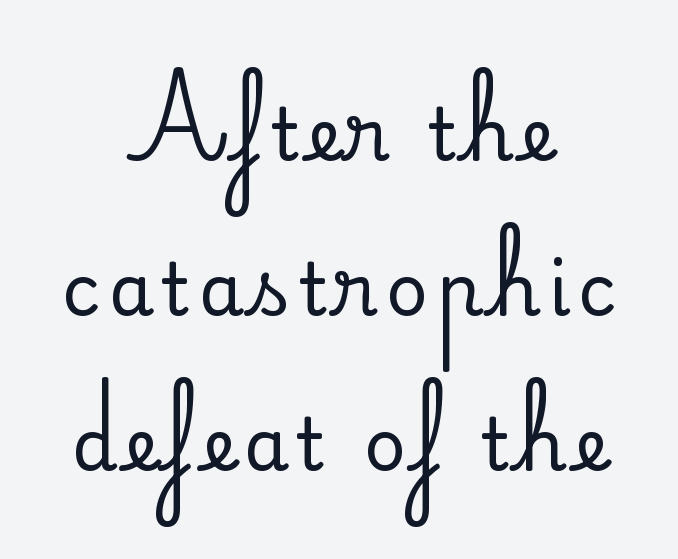
The image shows 73 px serif type, upright; set centered, loose line spacing (2.12x), not underlined; medium stroke contrast and a small x-height.
